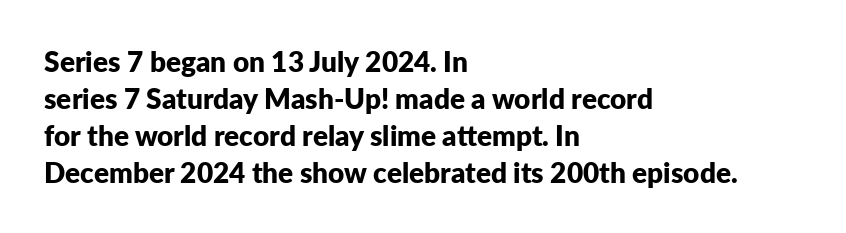
The image shows 28 px bold sans-serif type, upright; set left-aligned, normal line spacing (1.32x), normal letter spacing, not underlined; low stroke contrast and a medium x-height.
